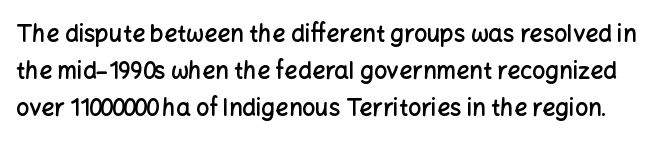
The characters look somewhat weighty, a semibold short of true bold. The gaps between neighbouring characters are ordinary and unremarkable. No word sits above an underline. The lettering holds an erect, upright posture throughout. One glance says typical: line gaps are just what's usual.
